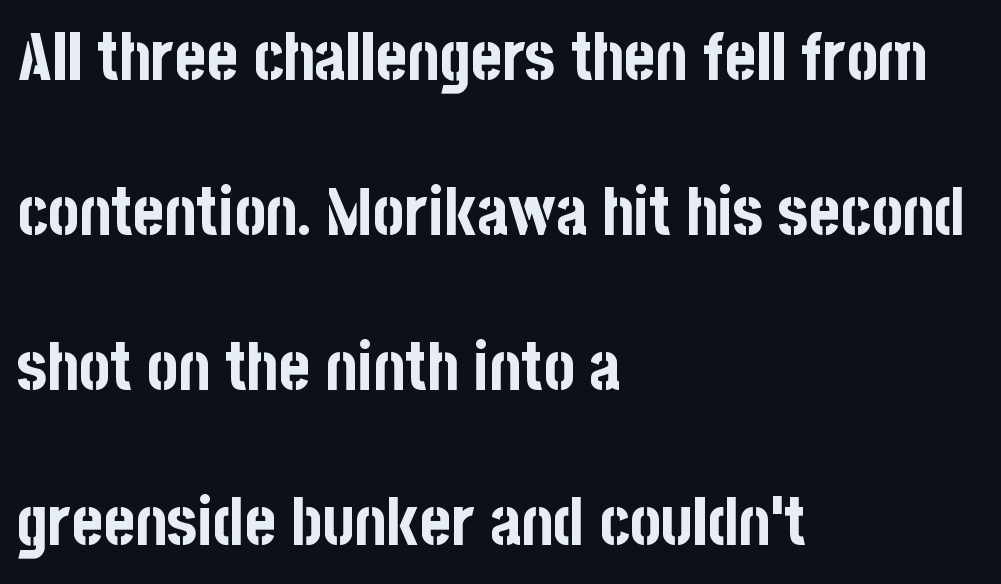
Beneath every word, the page is bare. Think of a printed novel: that variable character pitch is what you see here. Is the block centered? No — it sits flush against the left margin. Weight: bold. Between one letter and the next there's only the usual sliver of space. Quick note: interline space is abundant.
